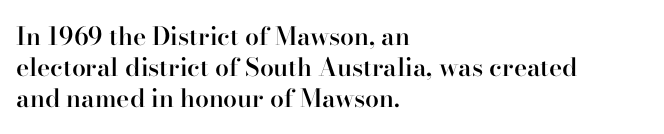
{"italic": "no", "bold": "semi", "underline": "no", "align": "left", "line_spacing": "normal", "line_spacing_ratio": 1.25, "letter_spacing": "normal", "letter_spacing_em": 0.0, "glyph_px": 25}
